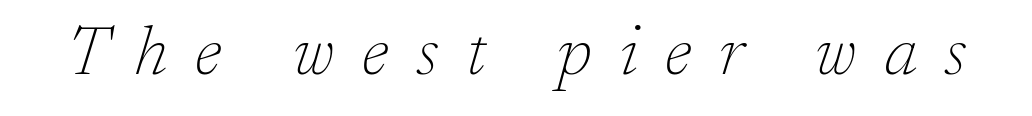
{"serif": "yes", "italic": "yes", "lean": "right", "slant_degrees": 17, "bold": "no", "weight": "thin", "width": "normal", "stroke_contrast": "low", "x_height": "medium", "monospaced": "no", "underline": "no", "letter_spacing": "wide", "letter_spacing_em": 0.4, "glyph_px": 69}
